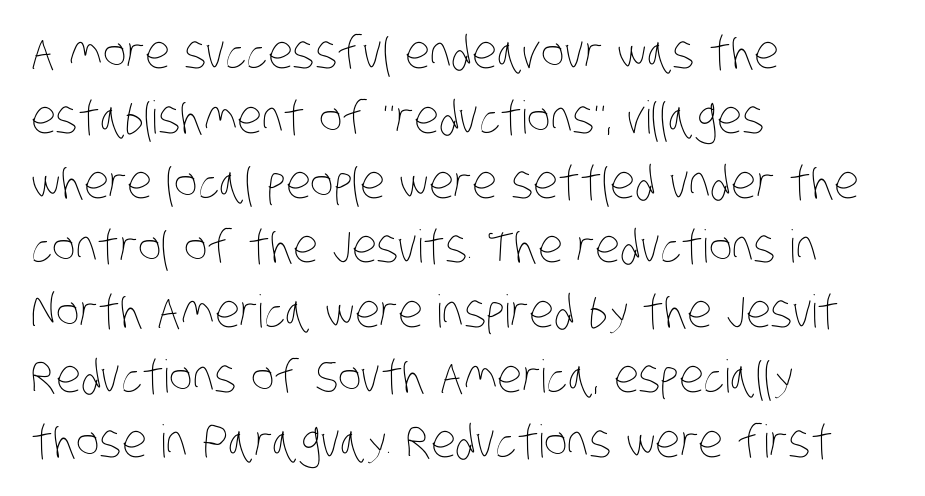
The image shows 45 px thin, condensed type; set left-aligned, normal line spacing (1.44x), normal letter spacing, not underlined; low stroke contrast and a large x-height.
